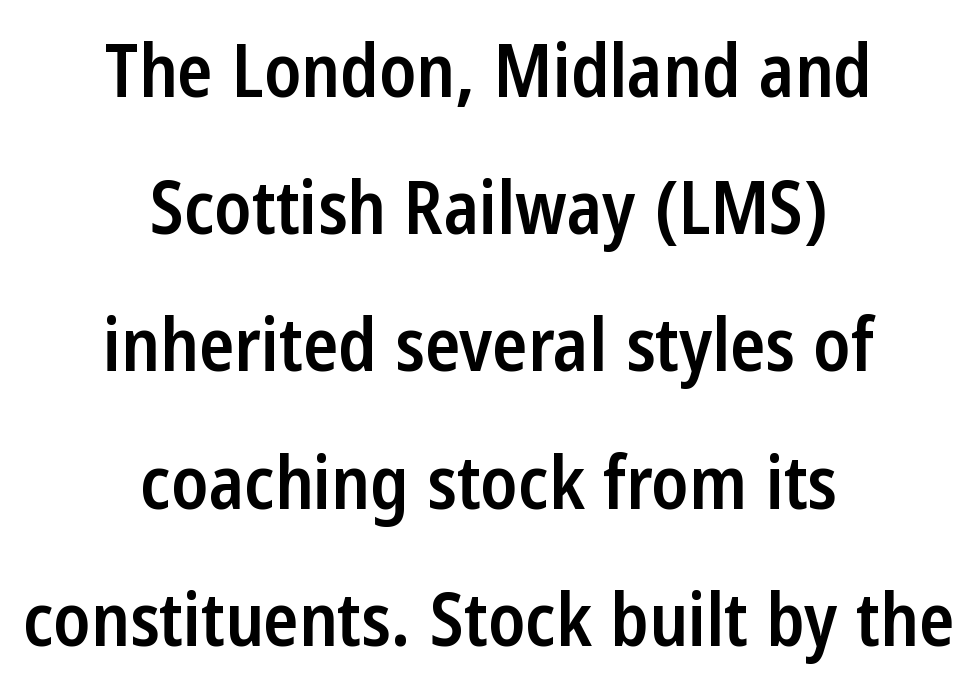
The image shows 73 px semibold, condensed sans-serif type, upright; set centered, line spacing 1.88x, normal letter spacing, not underlined; low stroke contrast and a medium x-height.
